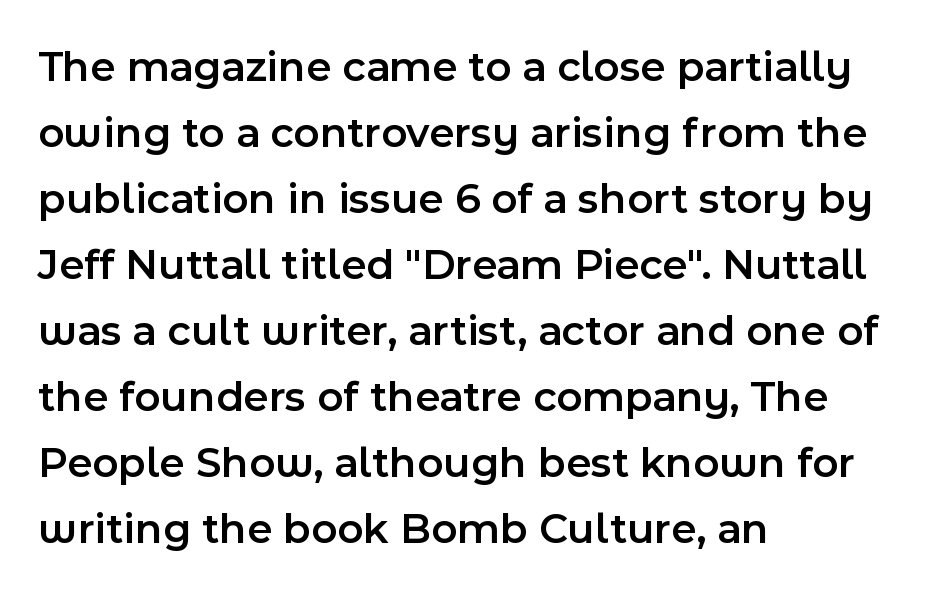
Q: Is the text bold? A: Semi-bold.
Q: Is the text italic (slanted)? A: No, it is upright.
Q: Is the typeface a serif or a sans-serif typeface? A: Sans-serif.
Q: Is the text underlined? A: No.
Q: How is the paragraph aligned? A: Left-aligned.
Q: Is the spacing between letters normal or unusually wide? A: Normal.
Q: Is the spacing between lines tight, normal or loose? A: Normal.
Q: Width (condensed, normal, or wide)? A: Normal.
Q: x-height? A: Medium.
Q: Monospaced? A: No.
